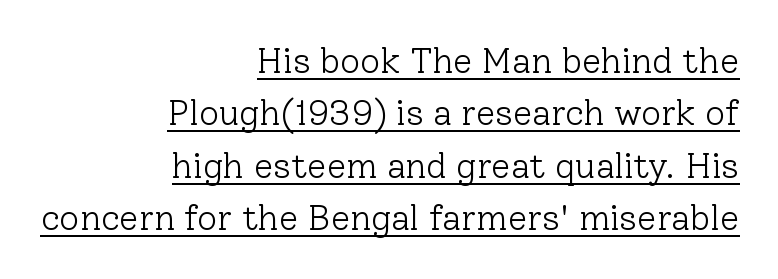
Q: Is the text bold? A: No.
Q: Is the text italic (slanted)? A: No, it is upright.
Q: Is the typeface a serif or a sans-serif typeface? A: Serif.
Q: Is the text underlined? A: Yes.
Q: How is the paragraph aligned? A: Right-aligned.
Q: Is the spacing between letters normal or unusually wide? A: Normal.
Q: Is the spacing between lines tight, normal or loose? A: Normal.
Q: Width (condensed, normal, or wide)? A: Normal.
Q: Stroke contrast? A: Low.
Q: x-height? A: Medium.
Q: Monospaced? A: No.
